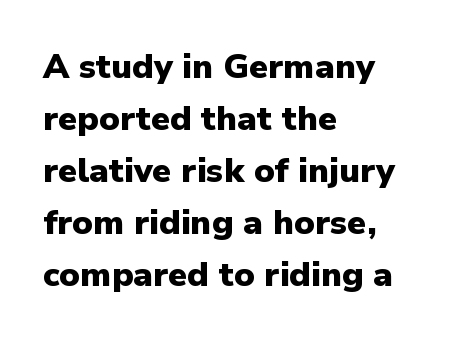
The image shows 34 px heavy sans-serif type, upright; set left-aligned, normal line spacing (1.53x), normal letter spacing, not underlined; low stroke contrast and a medium x-height.
